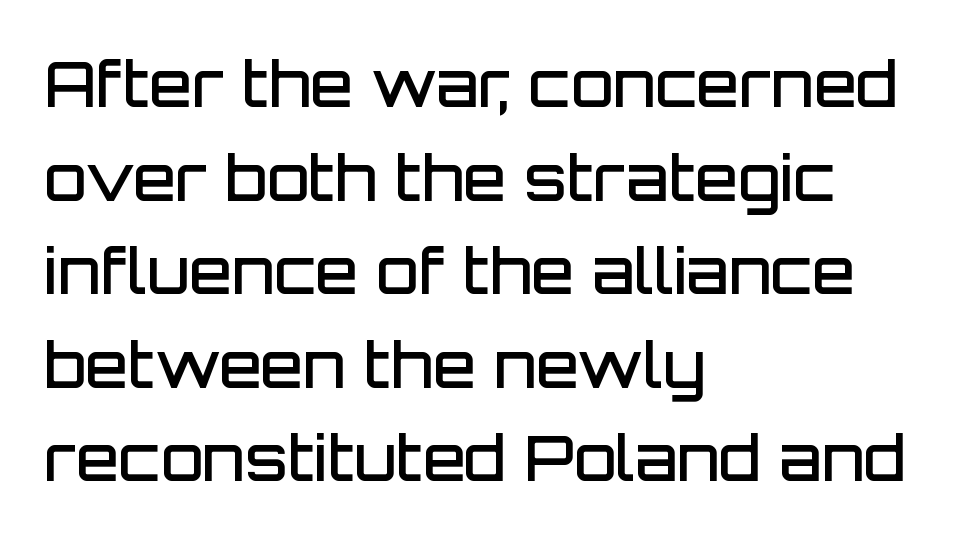
{"serif": "no", "italic": "no", "bold": "semi", "weight": "semibold", "width": "normal", "stroke_contrast": "low", "x_height": "large", "monospaced": "no", "underline": "no", "align": "left", "line_spacing": "normal", "line_spacing_ratio": 1.51, "letter_spacing": "normal", "letter_spacing_em": 0.0, "glyph_px": 62}
